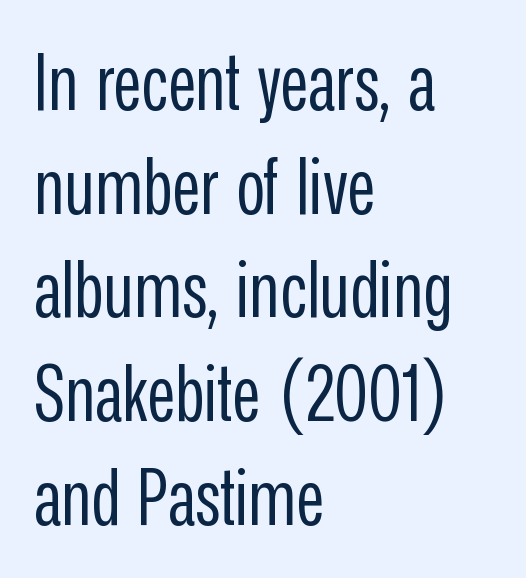
The image shows 78 px regular-weight, condensed sans-serif type, upright; set left-aligned, normal line spacing (1.33x), normal letter spacing, not underlined; low stroke contrast and a medium x-height.
